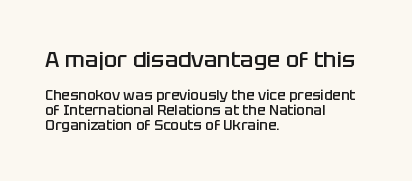
Q: Is the text bold? A: Semi-bold.
Q: Is the text italic (slanted)? A: No, it is upright.
Q: Is the text underlined? A: No.
Q: How is the paragraph aligned? A: Left-aligned.
Q: Is the spacing between letters normal or unusually wide? A: Normal.
Q: Is the spacing between lines tight, normal or loose? A: Tight.
Q: Which block of text is set in a larger size, the first (top) or the second (bottom)? A: The first (top) one.
